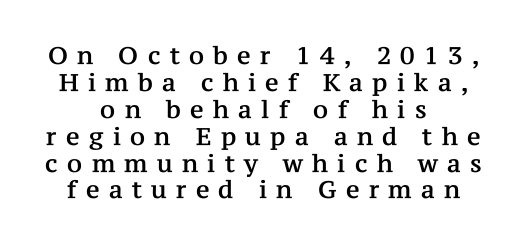
The image shows 24 px text type, upright; set centered, tight line spacing (1.12x), unusually wide letter spacing (+0.39 em), not underlined.
